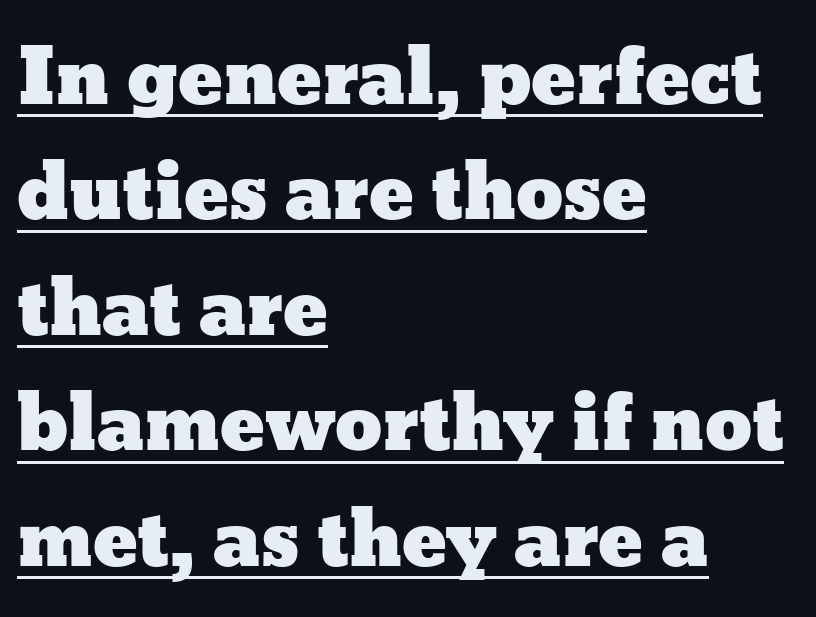
The lines sit at an ordinary, default distance from one another. Inter-character spacing is left at the font's built-in metrics. Is there an underline? Yes — a line sits under the letters. Posture: straight, roman, zero tilt. Do the characters align in a grid? No, the font is proportional.
